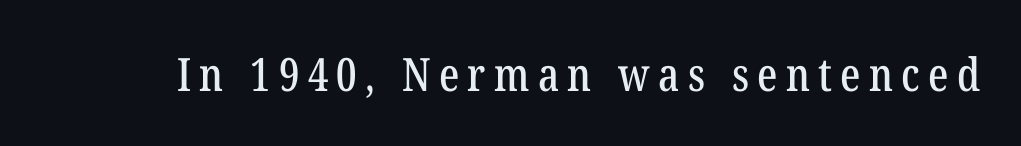
The image shows 46 px condensed serif type, upright; set not underlined; low stroke contrast and a medium x-height.
